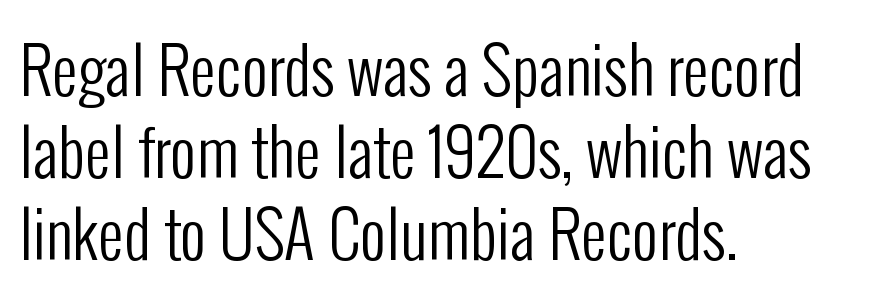
{"serif": "no", "italic": "no", "bold": "no", "weight": "regular", "width": "condensed", "stroke_contrast": "low", "x_height": "medium", "monospaced": "no", "underline": "no", "align": "left", "line_spacing": "normal", "line_spacing_ratio": 1.28, "letter_spacing": "normal", "letter_spacing_em": 0.0, "glyph_px": 64}
